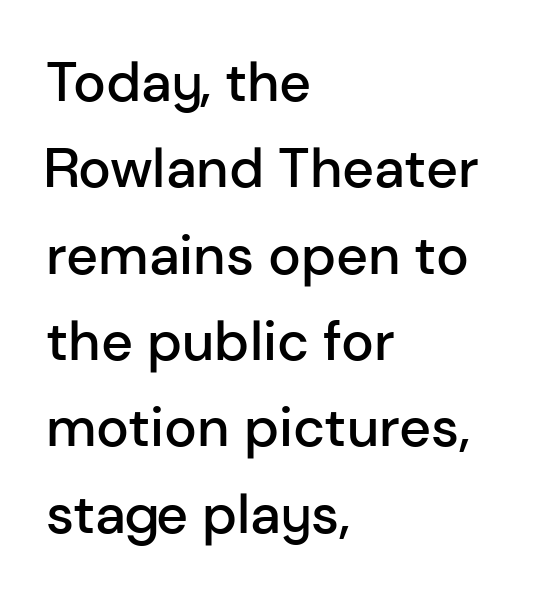
The image shows 55 px semibold sans-serif type, upright; set left-aligned, normal line spacing (1.57x), normal letter spacing, not underlined; low stroke contrast and a medium x-height.
